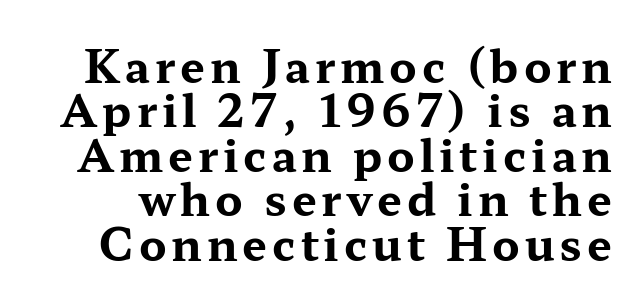
Is there any slant? The stems are plumb. The characters look thick and weighty, a clear bold. The passage shown is typeset with a serif family. Only glyphs here, with clear space below each row. Each new line begins almost immediately beneath the previous one.
